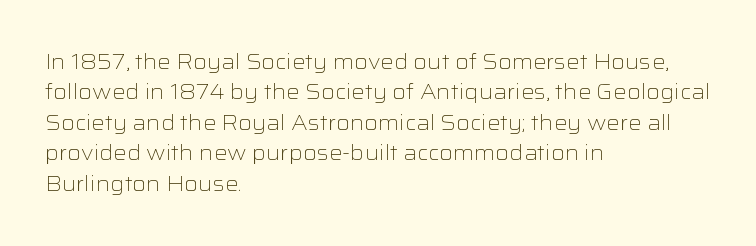
The image shows 21 px text type, upright; set left-aligned, normal line spacing (1.45x), normal letter spacing, not underlined.
